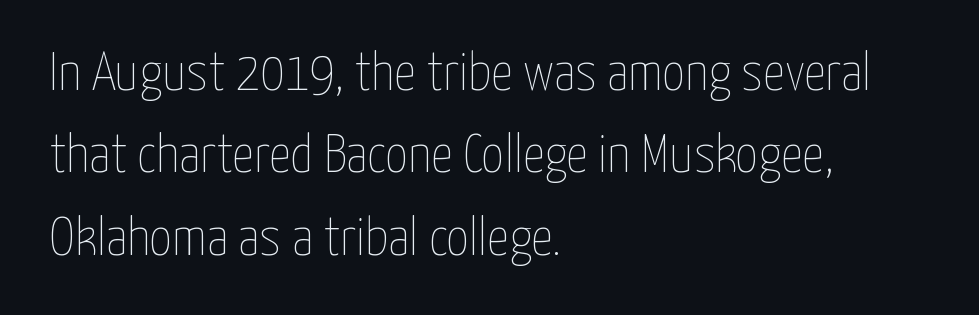
Heaviness? Minimal to ordinary, like unemphasized prose. The horizontal fit of the characters is conventional and even. A typesetter would mark this as roman, not italic. The letters advance in unequal steps, a hallmark of proportional type. Words float on clear page, feet unadorned. Rows of type keep a routine distance in the vertical direction.
